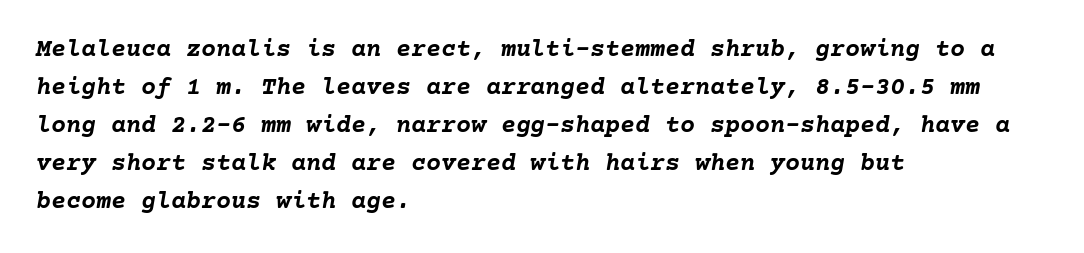
The gaps between neighbouring characters are ordinary and unremarkable. Quick note: underline off. The letters are bold, with thick, heavy strokes. This sample is left-justified, so line endings fall wherever the words run out. Leading: standard.
